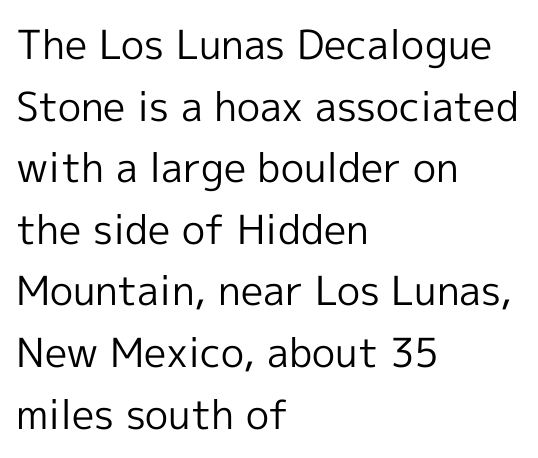
The image shows 40 px regular-weight sans-serif type, upright; set left-aligned, normal line spacing (1.54x), normal letter spacing, not underlined; a medium x-height.
